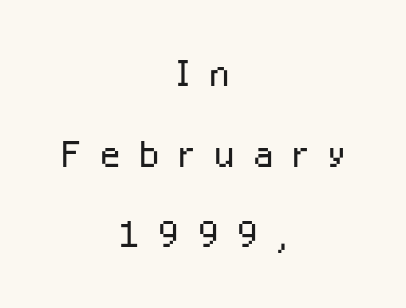
The area under the type is left untouched. The letters advance in unequal steps, a hallmark of proportional type. One glance says typical: line gaps are just what's usual. Unlike a traditional serif, this face leaves its strokes unadorned.
